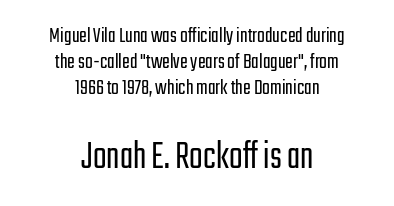
The image shows 40 px light, condensed sans-serif type, upright; set centered, tight line spacing (1.13x), normal letter spacing, not underlined; the second (bottom) block is 1.74x larger; low stroke contrast and a medium x-height.
